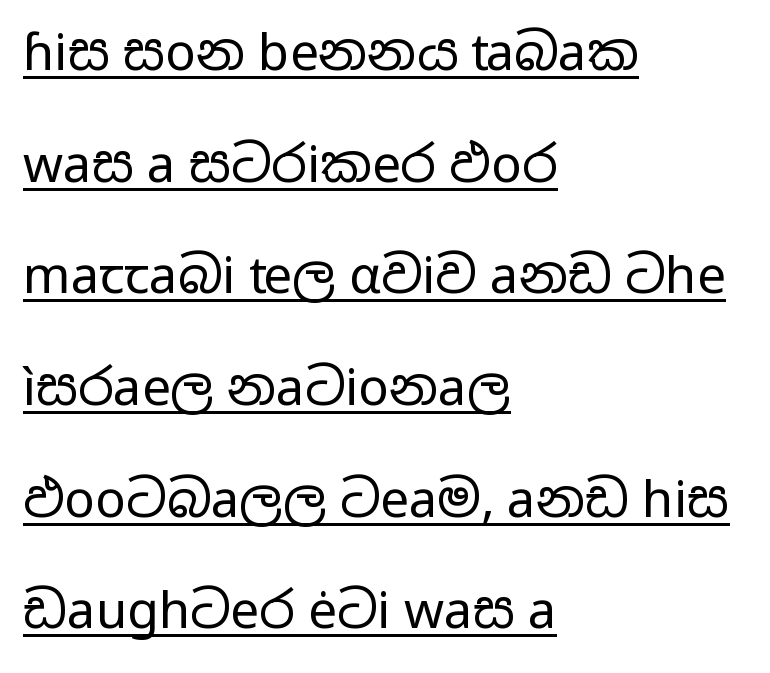
{"serif": "no", "italic": "no", "bold": "no", "weight": "regular", "width": "wide", "stroke_contrast": "low", "x_height": "medium", "monospaced": "no", "underline": "yes", "align": "left", "line_spacing": "loose", "line_spacing_ratio": 2.19, "letter_spacing": "normal", "letter_spacing_em": 0.0, "glyph_px": 51}
